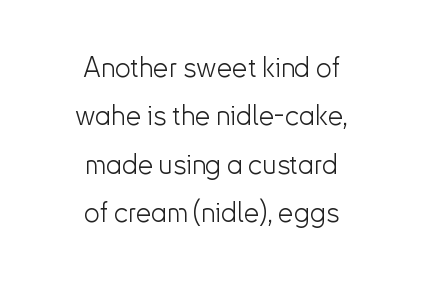
{"serif": "no", "italic": "no", "bold": "no", "weight": "light", "width": "normal", "stroke_contrast": "low", "x_height": "small", "monospaced": "no", "underline": "no", "align": "center", "line_spacing_ratio": 1.73, "letter_spacing": "normal", "letter_spacing_em": 0.0, "glyph_px": 28}
